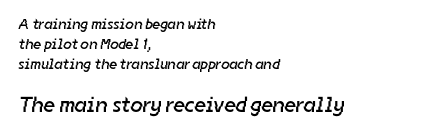
{"bold": "no", "underline": "no", "align": "left", "line_spacing": "normal", "line_spacing_ratio": 1.35, "letter_spacing": "normal", "letter_spacing_em": 0.0, "larger_block": "second", "size_ratio": 1.47, "glyph_px": 22}
